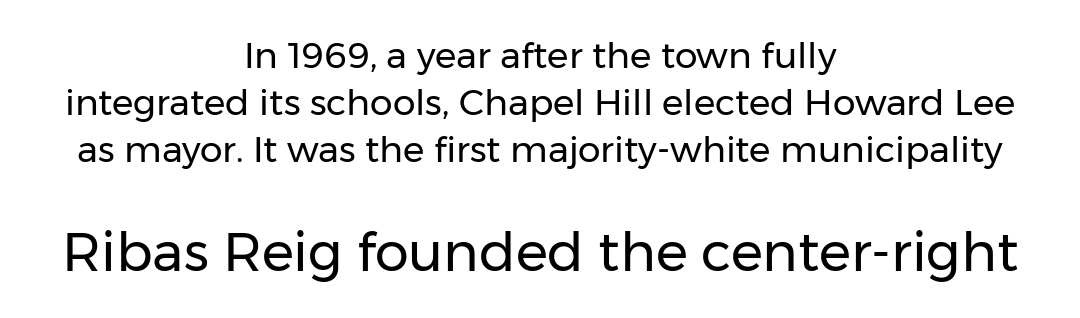
{"serif": "no", "italic": "no", "bold": "no", "weight": "regular", "width": "normal", "stroke_contrast": "low", "x_height": "medium", "monospaced": "no", "underline": "no", "align": "center", "line_spacing": "normal", "line_spacing_ratio": 1.31, "letter_spacing": "normal", "letter_spacing_em": 0.0, "larger_block": "second", "size_ratio": 1.5, "glyph_px": 54}
